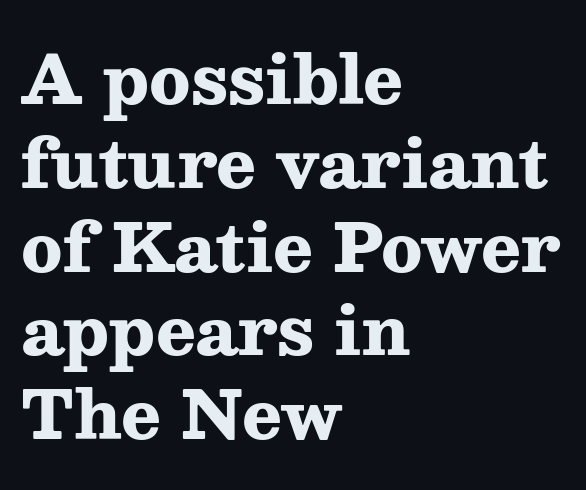
Baseline-to-baseline distance is the conventional proportion of letter height. Glance below the letters and you will spot only blank space. Little horizontal feet cap the strokes, marking this as serif type. Do the letters lean? They stand straight.
